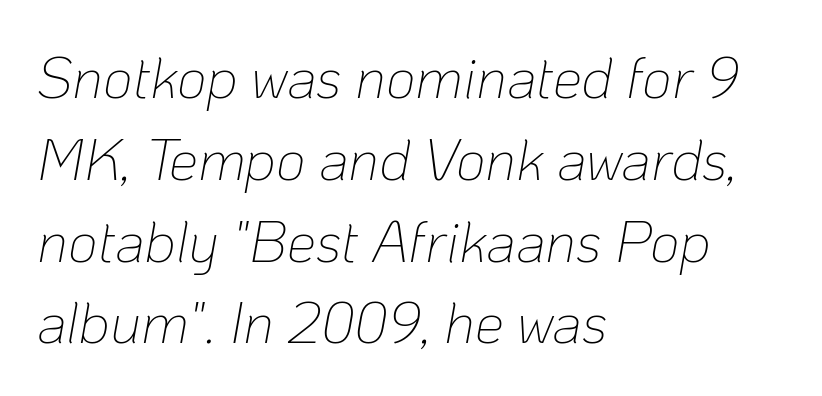
Q: Is the text bold? A: No.
Q: Is the text italic (slanted)? A: Yes, it leans right by about 10 degrees.
Q: Is the text underlined? A: No.
Q: How is the paragraph aligned? A: Left-aligned.
Q: Is the spacing between letters normal or unusually wide? A: Normal.
Q: Is the spacing between lines tight, normal or loose? A: Normal.
Q: Width (condensed, normal, or wide)? A: Normal.
Q: Stroke contrast? A: Low.
Q: x-height? A: Medium.
Q: Monospaced? A: No.
